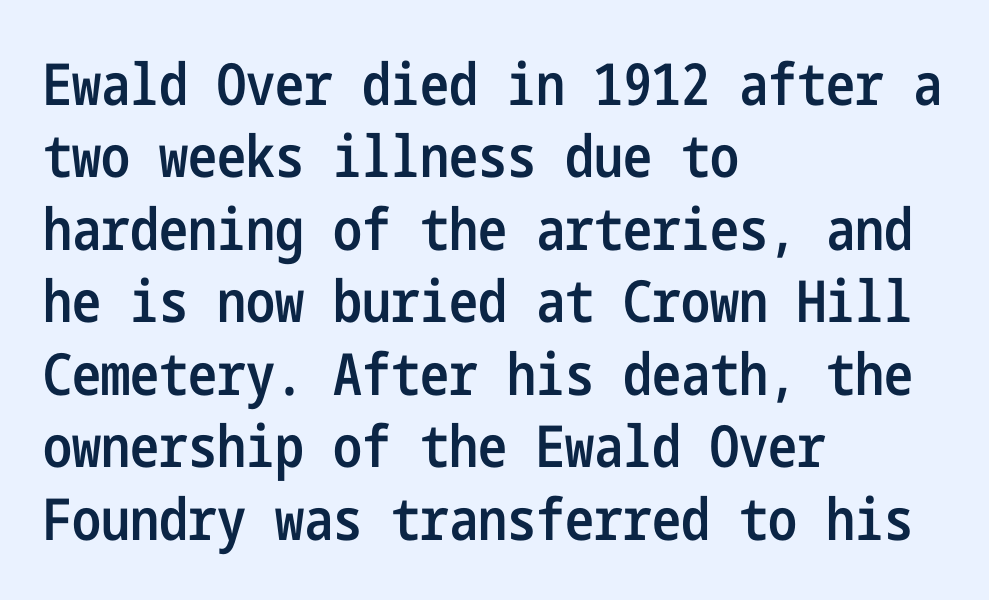
{"serif": "no", "italic": "no", "bold": "semi", "weight": "semibold", "width": "condensed", "stroke_contrast": "low", "x_height": "medium", "underline": "no", "align": "left", "line_spacing": "normal", "line_spacing_ratio": 1.25, "letter_spacing": "normal", "letter_spacing_em": 0.0, "glyph_px": 58}
